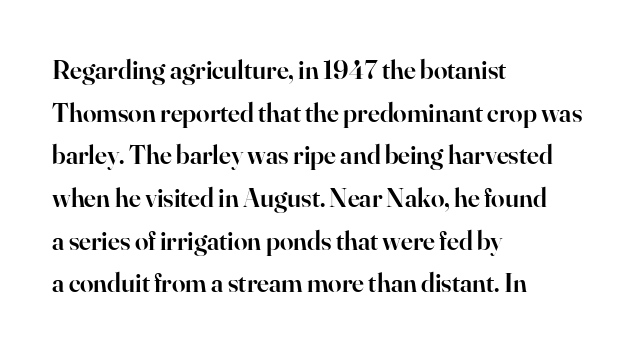
The characters look somewhat weighty, a semibold short of true bold. This sample uses an upright cut, with every glyph sitting square on the baseline. The horizontal fit of the characters is conventional and even. The ragged edge is on the right, which tells us the setting is flush left. This block has exactly the height ordinary leading produces. Glance below the letters and you will spot only blank space.
